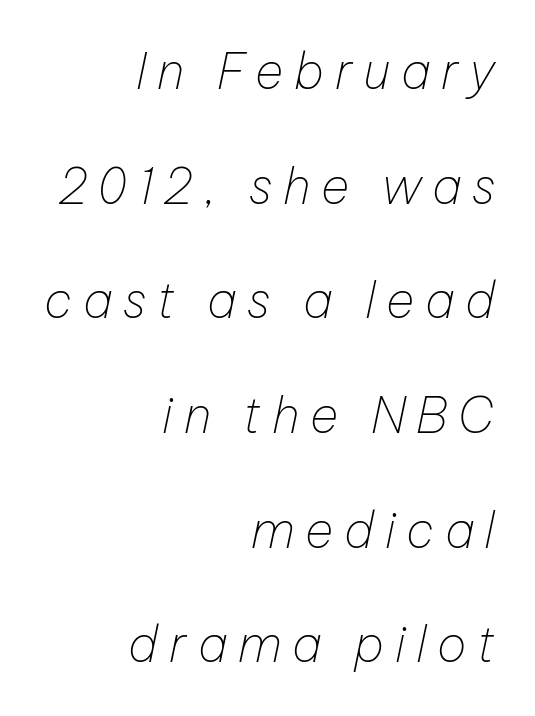
Q: Is the text bold? A: No.
Q: Is the text italic (slanted)? A: Yes, it leans right by about 12 degrees.
Q: Is the text underlined? A: No.
Q: How is the paragraph aligned? A: Right-aligned.
Q: Is the spacing between letters normal or unusually wide? A: Unusually wide.
Q: Is the spacing between lines tight, normal or loose? A: Loose.
Q: Width (condensed, normal, or wide)? A: Normal.
Q: Stroke contrast? A: Low.
Q: x-height? A: Medium.
Q: Monospaced? A: No.
